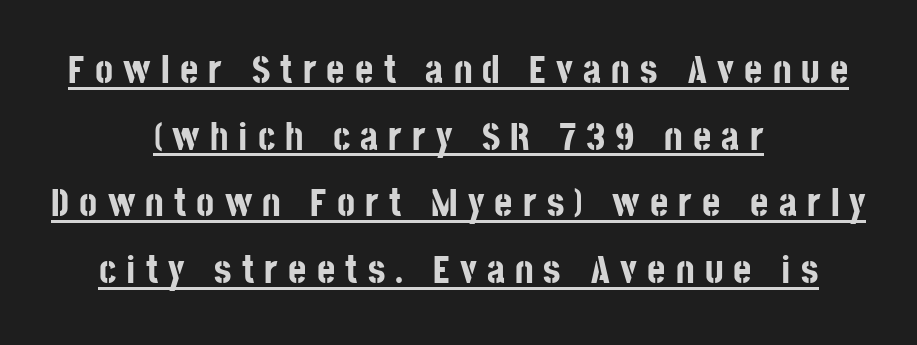
The image shows 39 px bold, condensed sans-serif type, upright; set centered, line spacing 1.71x, unusually wide letter spacing (+0.26 em), underlined; low stroke contrast and a large x-height.
